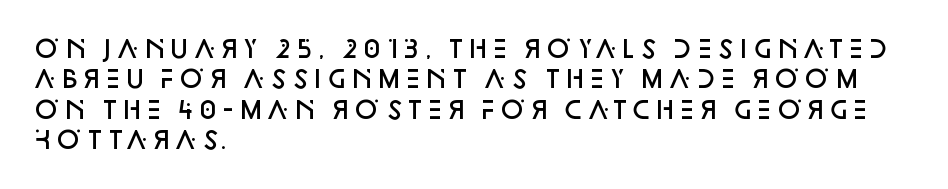
The image shows 24 px text type, upright; set left-aligned, normal line spacing (1.27x), normal letter spacing, not underlined.
